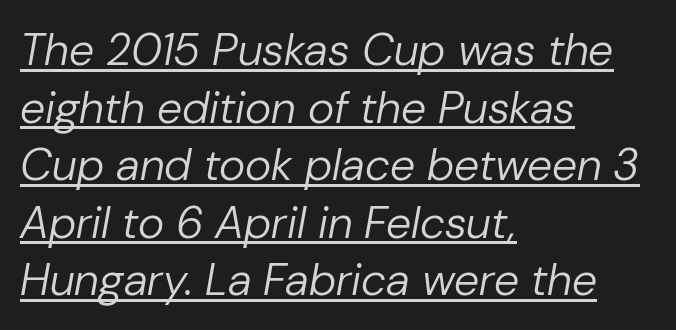
Q: Is the text bold? A: No.
Q: Is the text italic (slanted)? A: Yes, it leans right by about 10 degrees.
Q: Is the text underlined? A: Yes.
Q: How is the paragraph aligned? A: Left-aligned.
Q: Is the spacing between letters normal or unusually wide? A: Normal.
Q: Is the spacing between lines tight, normal or loose? A: Normal.
Q: Width (condensed, normal, or wide)? A: Normal.
Q: Stroke contrast? A: Low.
Q: x-height? A: Medium.
Q: Monospaced? A: No.
